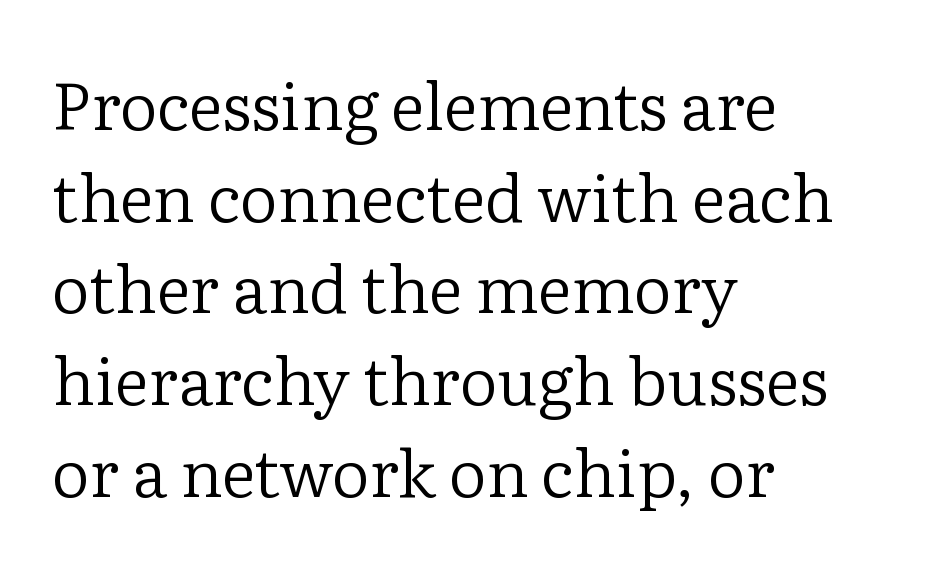
{"serif": "yes", "italic": "no", "bold": "no", "weight": "regular", "width": "normal", "stroke_contrast": "low", "x_height": "medium", "monospaced": "no", "underline": "no", "align": "left", "line_spacing": "normal", "line_spacing_ratio": 1.39, "letter_spacing": "normal", "letter_spacing_em": 0.0, "glyph_px": 66}
